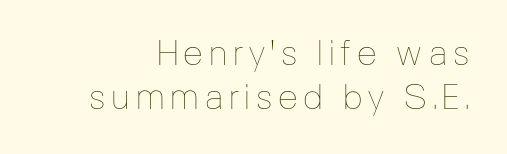
Q: Is the text bold? A: No.
Q: Is the text italic (slanted)? A: No, it is upright.
Q: Is the text underlined? A: No.
Q: Is the spacing between lines tight, normal or loose? A: Normal.
Q: Width (condensed, normal, or wide)? A: Normal.
Q: Stroke contrast? A: Low.
Q: x-height? A: Medium.
Q: Monospaced? A: No.
